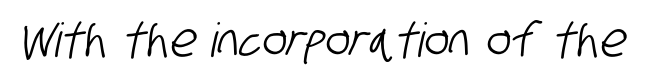
The image shows 47 px condensed sans-serif type; set normal letter spacing, not underlined; low stroke contrast and a large x-height.
